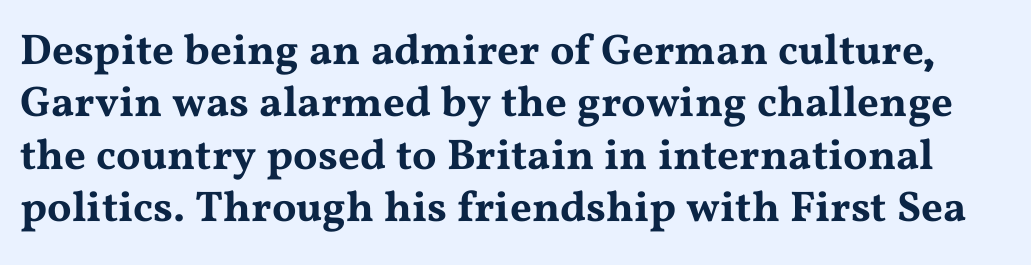
The image shows 43 px wide serif type, upright; set line spacing 1.22x, normal letter spacing, not underlined; medium stroke contrast and a medium x-height.
